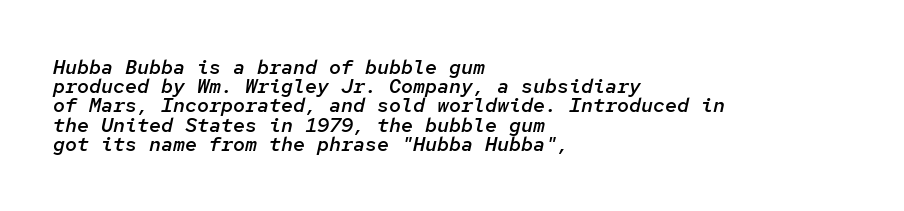
{"italic": "yes", "lean": "right", "slant_degrees": 12, "bold": "semi", "underline": "no", "align": "left", "line_spacing": "tight", "line_spacing_ratio": 0.96, "letter_spacing": "normal", "letter_spacing_em": 0.0, "glyph_px": 20}
